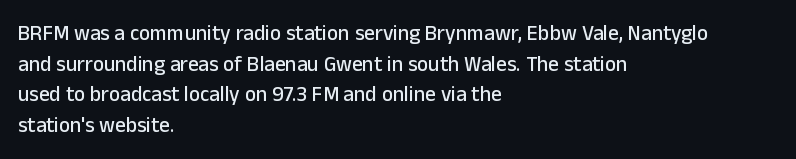
Q: Is the text italic (slanted)? A: No, it is upright.
Q: Is the text underlined? A: No.
Q: How is the paragraph aligned? A: Left-aligned.
Q: Is the spacing between letters normal or unusually wide? A: Normal.
Q: Is the spacing between lines tight, normal or loose? A: Normal.
